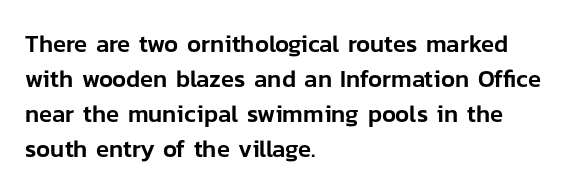
Q: Is the text italic (slanted)? A: No, it is upright.
Q: Is the text underlined? A: No.
Q: How is the paragraph aligned? A: Left-aligned.
Q: Is the spacing between letters normal or unusually wide? A: Normal.
Q: Is the spacing between lines tight, normal or loose? A: Normal.
